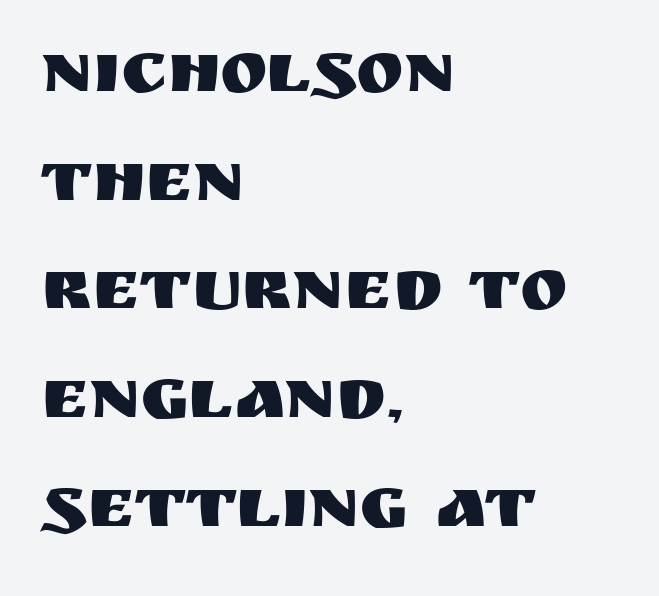
Descenders hang freely into open space. Observe the ordinary spacing: letters are neighbours, not strangers. This block has exactly the height ordinary leading produces. The passage shown is typed in a proportional face where columns would drift. The letters carry no serifs — their stems end cleanly without finishing strokes. Typeset ragged right — the left edge is the straight one.
